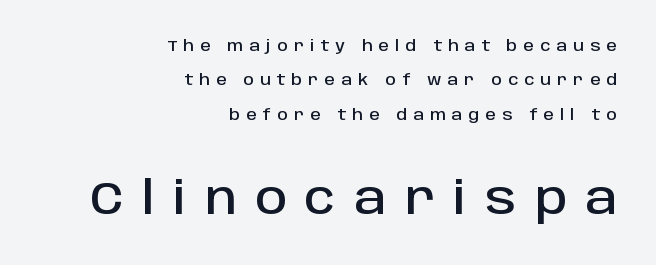
Loose tracking; the words dissolve into strings of separated letters. The lines in this sample share a right terminus and differ only in where they begin. These lines were composed using upright roman letters. The designer dialed line spacing up above the default.
